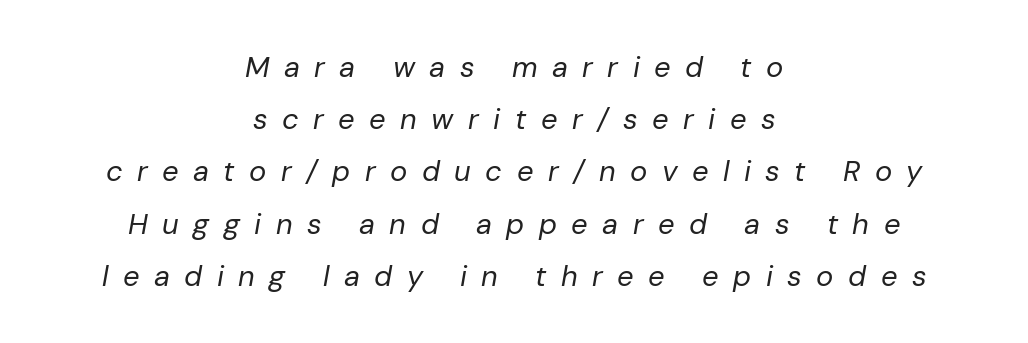
Q: Is the text bold? A: No.
Q: Is the text italic (slanted)? A: Yes, it leans right by about 10 degrees.
Q: Is the text underlined? A: No.
Q: How is the paragraph aligned? A: Centered.
Q: Is the spacing between letters normal or unusually wide? A: Unusually wide.
Q: Width (condensed, normal, or wide)? A: Normal.
Q: Stroke contrast? A: Low.
Q: x-height? A: Medium.
Q: Monospaced? A: No.
